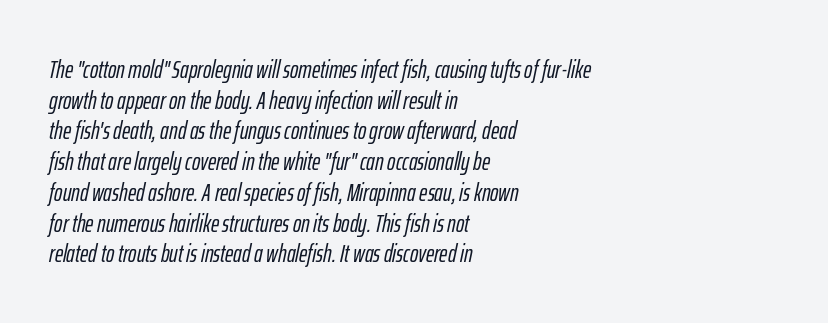
{"italic": "yes", "lean": "right", "slant_degrees": 12, "underline": "no", "align": "left", "line_spacing_ratio": 1.23, "letter_spacing": "normal", "letter_spacing_em": 0.0, "glyph_px": 25}
